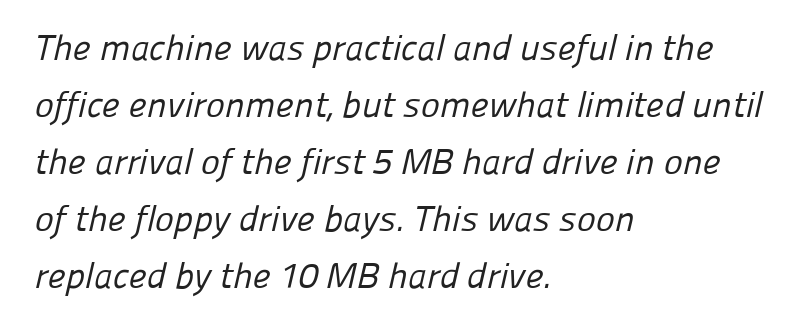
{"serif": "no", "bold": "no", "weight": "regular", "width": "normal", "stroke_contrast": "low", "x_height": "medium", "monospaced": "no", "underline": "no", "align": "left", "line_spacing": "normal", "line_spacing_ratio": 1.58, "letter_spacing": "normal", "letter_spacing_em": 0.0, "glyph_px": 36}
